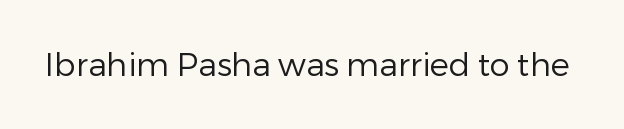
{"serif": "no", "italic": "no", "bold": "no", "weight": "regular", "width": "normal", "stroke_contrast": "low", "x_height": "medium", "monospaced": "no", "underline": "no", "letter_spacing": "normal", "letter_spacing_em": 0.0, "glyph_px": 32}
